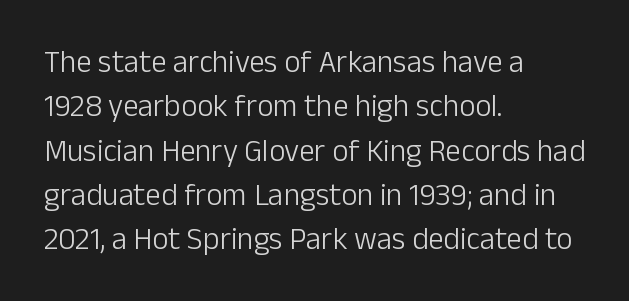
Q: Is the text bold? A: No.
Q: Is the text italic (slanted)? A: No, it is upright.
Q: Is the typeface a serif or a sans-serif typeface? A: Sans-serif.
Q: Is the text underlined? A: No.
Q: How is the paragraph aligned? A: Left-aligned.
Q: Is the spacing between letters normal or unusually wide? A: Normal.
Q: Is the spacing between lines tight, normal or loose? A: Normal.
Q: Width (condensed, normal, or wide)? A: Normal.
Q: Stroke contrast? A: Low.
Q: x-height? A: Medium.
Q: Monospaced? A: No.
